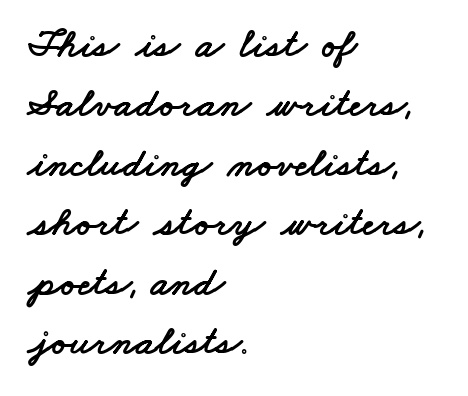
The image shows 41 px wide sans-serif type; set left-aligned, normal line spacing (1.45x), normal letter spacing, not underlined; low stroke contrast and a small x-height.
